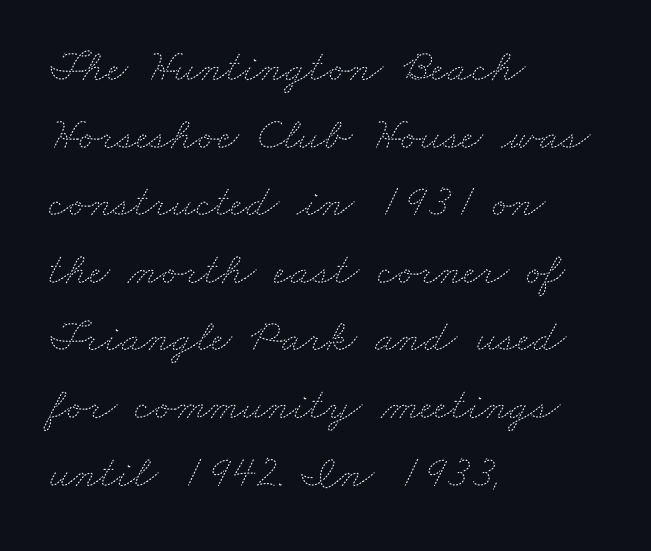
{"bold": "no", "weight": "thin", "width": "wide", "stroke_contrast": "medium", "x_height": "small", "monospaced": "no", "underline": "no", "align": "left", "line_spacing": "normal", "line_spacing_ratio": 1.47, "letter_spacing": "normal", "letter_spacing_em": 0.0, "glyph_px": 46}
